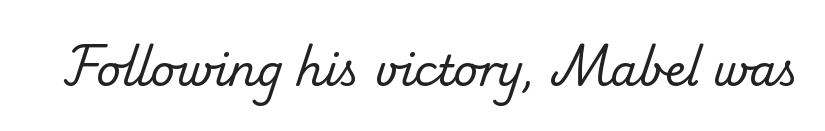
The image shows 43 px regular-weight serif type; set normal letter spacing, not underlined; low stroke contrast and a small x-height.
